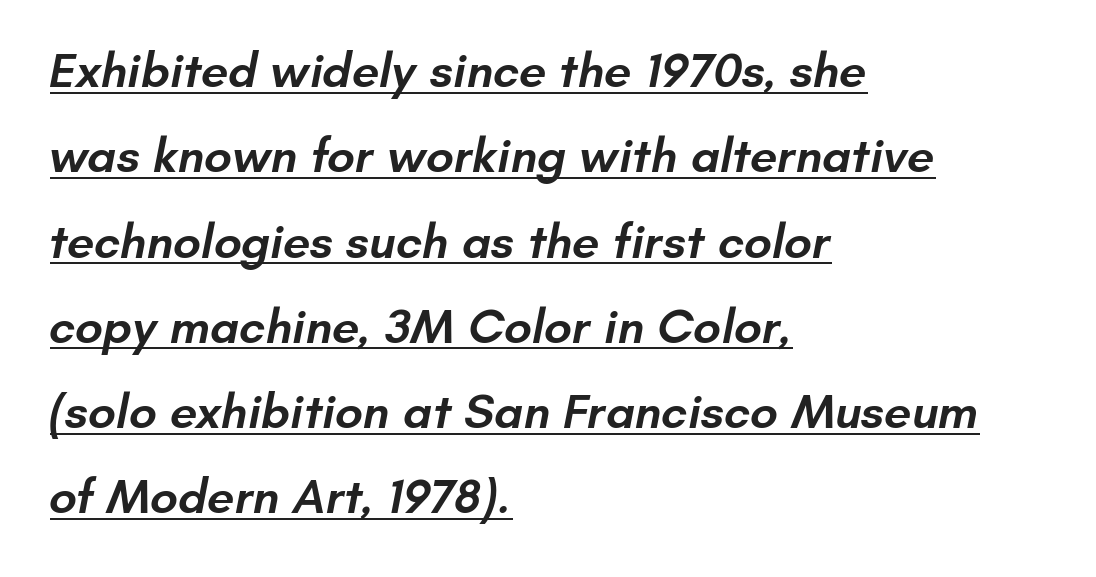
{"serif": "no", "bold": "semi", "weight": "semibold", "width": "normal", "stroke_contrast": "low", "x_height": "small", "monospaced": "no", "underline": "yes", "align": "left", "line_spacing_ratio": 1.74, "letter_spacing": "normal", "letter_spacing_em": 0.0, "glyph_px": 49}
